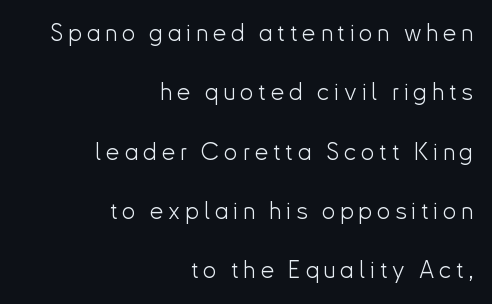
The image shows 24 px text type, upright; set right-aligned, loose line spacing (2.47x), unusually wide letter spacing (+0.2 em), not underlined.
